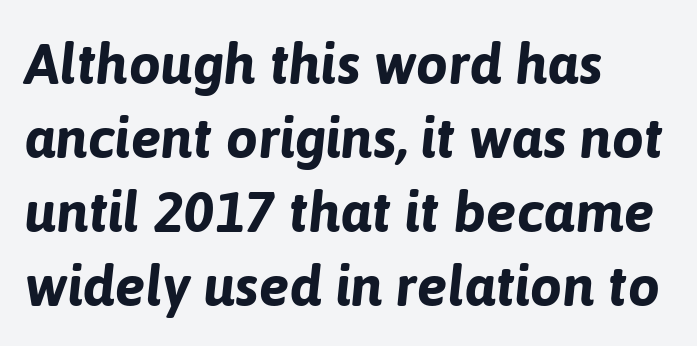
The image shows 57 px bold type, italic (leaning right); set left-aligned, normal line spacing (1.3x), normal letter spacing, not underlined; low stroke contrast and a medium x-height.
